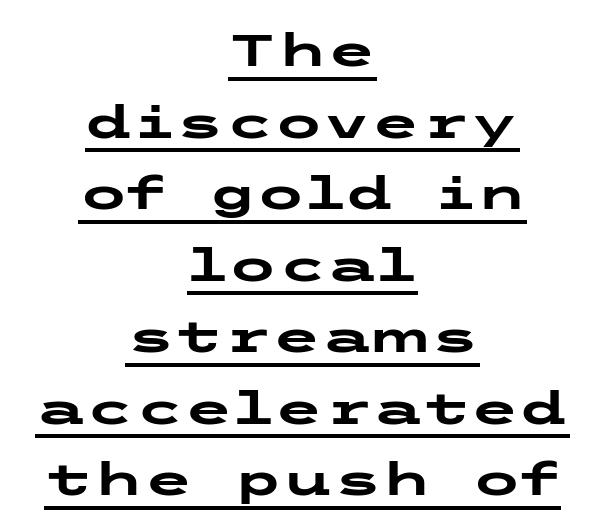
The image shows 45 px heavy, wide sans-serif type, upright; set centered, normal line spacing (1.59x), normal letter spacing, underlined; low stroke contrast and a medium x-height.
